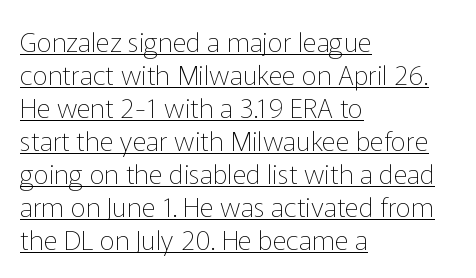
If you drew a line through each stem, it would be perfectly vertical. Spacing between characters is what you'd get straight out of the box. This reads as an unemphasized weight, regular at the heaviest. The paragraph shown leans on its left margin. The glyphs are accompanied by a horizontal stroke just below them.
